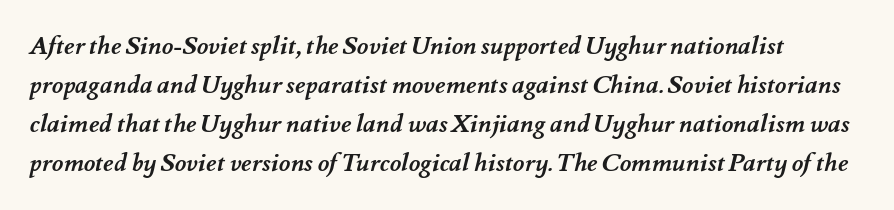
Q: Is the text bold? A: Yes.
Q: Is the text underlined? A: No.
Q: Is the spacing between letters normal or unusually wide? A: Normal.
Q: Is the spacing between lines tight, normal or loose? A: Normal.
